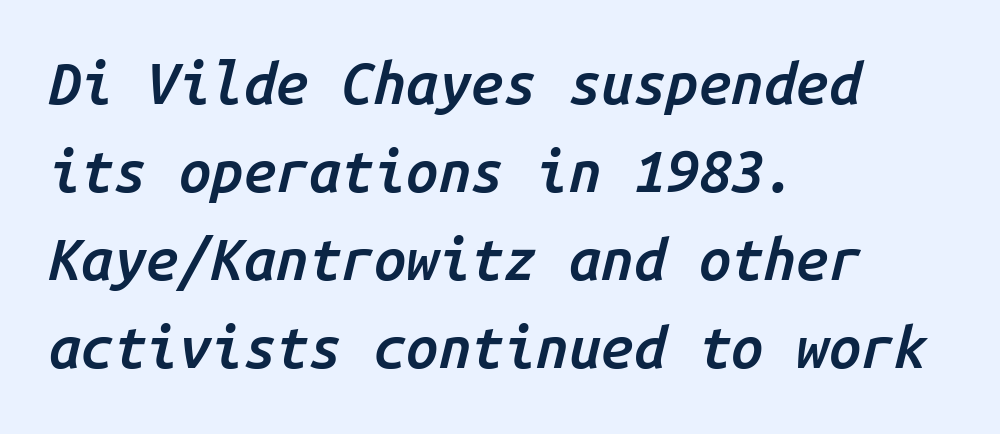
The image shows 58 px semibold type, italic (leaning right), monospaced; set left-aligned, normal line spacing (1.52x), normal letter spacing, not underlined; low stroke contrast and a medium x-height.
